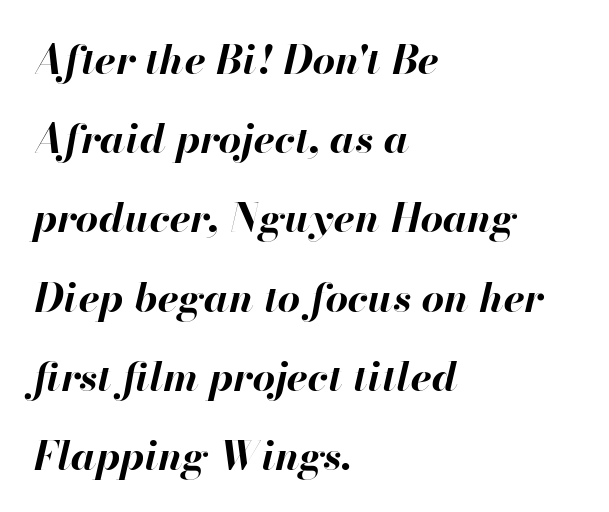
{"italic": "yes", "lean": "right", "slant_degrees": 13, "bold": "yes", "weight": "bold", "width": "normal", "stroke_contrast": "high", "x_height": "small", "monospaced": "no", "underline": "no", "align": "left", "line_spacing": "loose", "line_spacing_ratio": 1.98, "letter_spacing": "normal", "letter_spacing_em": 0.0, "glyph_px": 40}
